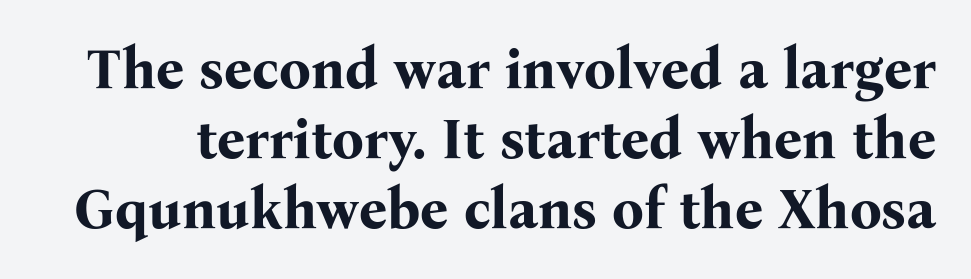
The image shows 56 px bold serif type, upright; set normal line spacing (1.25x), normal letter spacing, not underlined; medium stroke contrast and a medium x-height.
